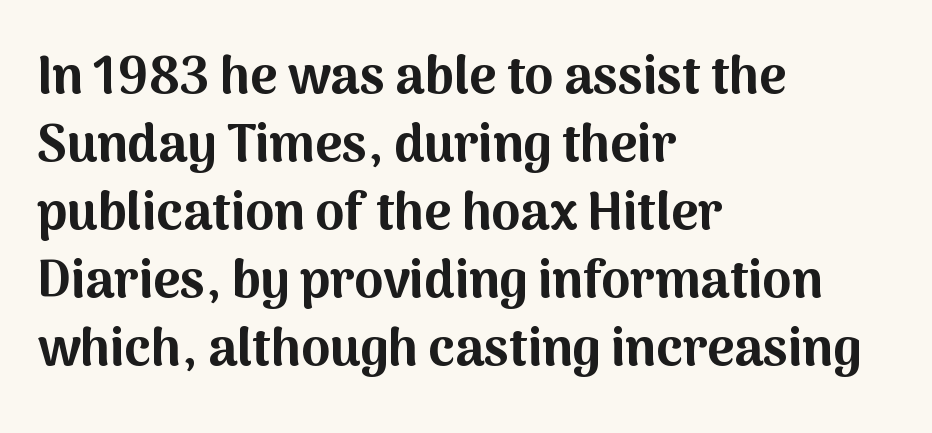
Q: Is the text bold? A: Yes.
Q: Is the text italic (slanted)? A: No, it is upright.
Q: Is the typeface a serif or a sans-serif typeface? A: Sans-serif.
Q: Is the text underlined? A: No.
Q: How is the paragraph aligned? A: Left-aligned.
Q: Is the spacing between letters normal or unusually wide? A: Normal.
Q: Is the spacing between lines tight, normal or loose? A: Normal.
Q: Width (condensed, normal, or wide)? A: Normal.
Q: Stroke contrast? A: Medium.
Q: x-height? A: Medium.
Q: Monospaced? A: No.
